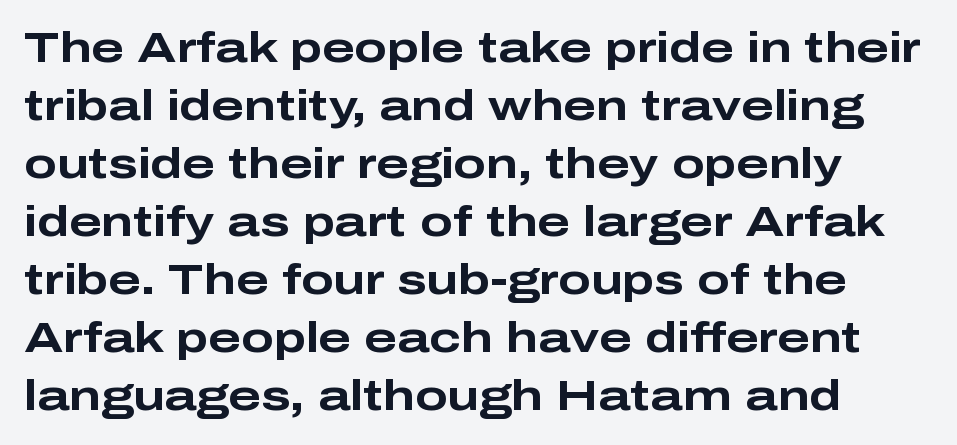
The image shows 43 px bold, wide sans-serif type, upright; set left-aligned, normal line spacing (1.35x), normal letter spacing, not underlined; low stroke contrast and a medium x-height.
